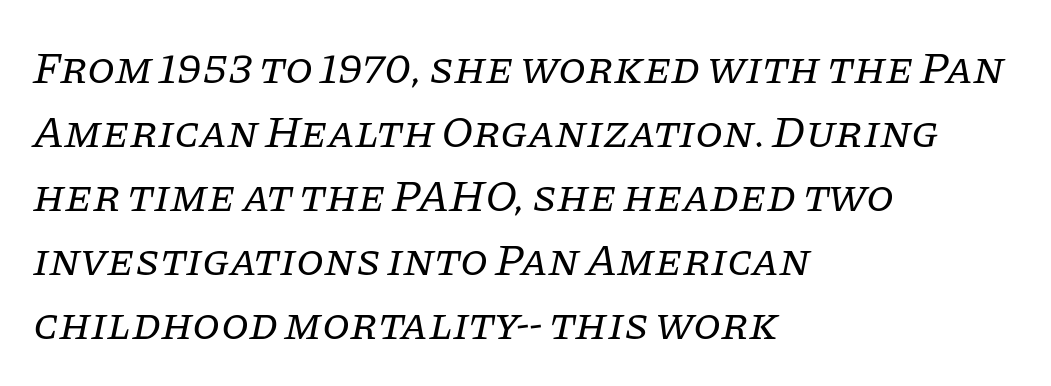
Each line starts at the same left margin while the right side varies. The zone under the glyphs is completely vacant. Heft: none added — not bold. Looks like regular typesetting: each glyph gets only the width it needs. To sum up the face: it has serifs.
